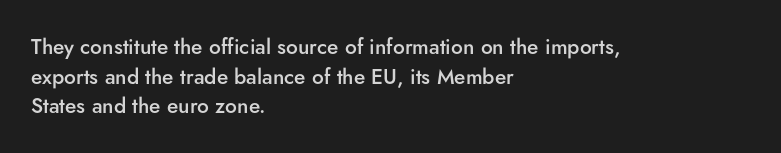
Q: Is the text bold? A: Semi-bold.
Q: Is the text italic (slanted)? A: No, it is upright.
Q: Is the text underlined? A: No.
Q: How is the paragraph aligned? A: Left-aligned.
Q: Is the spacing between letters normal or unusually wide? A: Normal.
Q: Is the spacing between lines tight, normal or loose? A: Normal.
